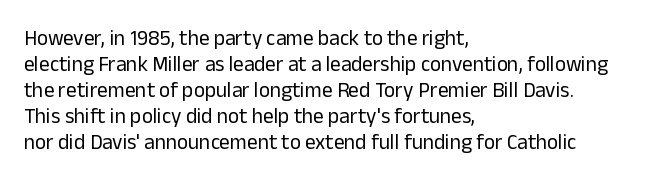
Q: Is the text bold? A: No.
Q: Is the text italic (slanted)? A: No, it is upright.
Q: Is the text underlined? A: No.
Q: How is the paragraph aligned? A: Left-aligned.
Q: Is the spacing between letters normal or unusually wide? A: Normal.
